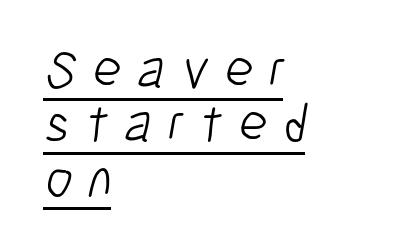
The image shows 55 px light, condensed sans-serif type; set left-aligned, tight line spacing (0.99x), unusually wide letter spacing (+0.29 em), underlined; low stroke contrast and a medium x-height.
